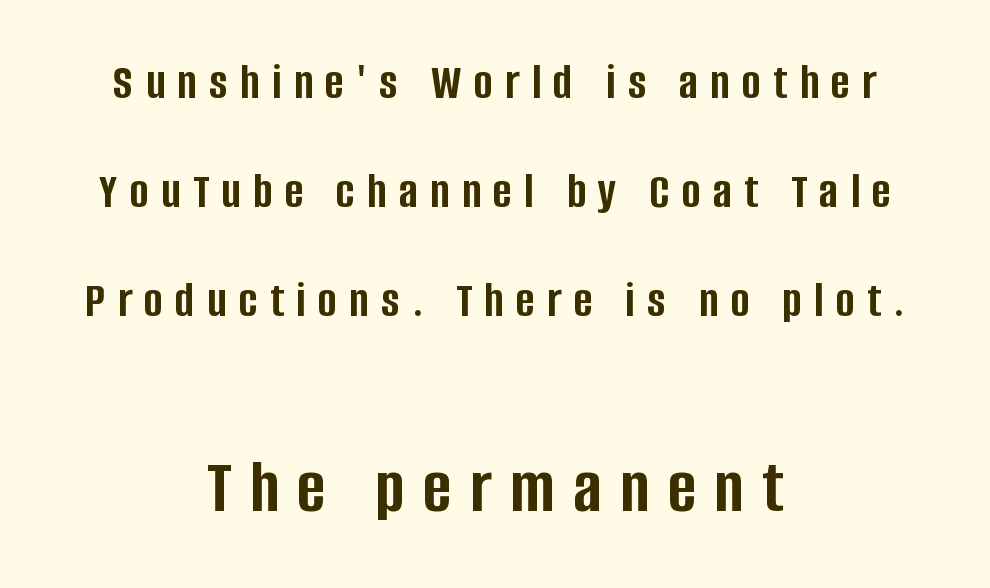
What weight is shown? A full bold with thick strokes. The font's upright variant was chosen for this text. Every row of glyphs is offset so its center matches the block's center. The rendering uses natural spacing where letterforms have individual widths. The space directly below the letters is spotless. The type is letterspaced generously, with wide tracking.
